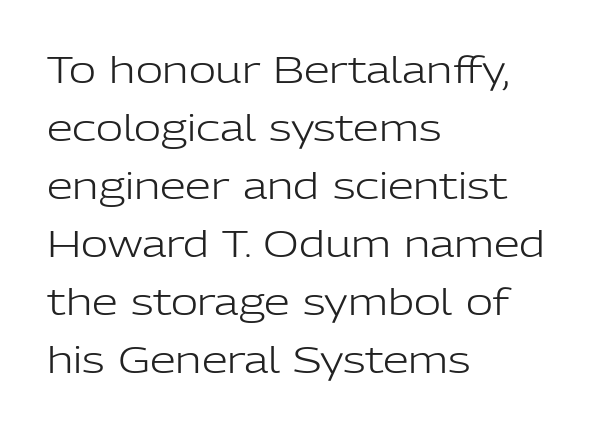
The image shows 37 px light sans-serif type, upright; set left-aligned, normal line spacing (1.57x), normal letter spacing, not underlined; low stroke contrast and a medium x-height.
